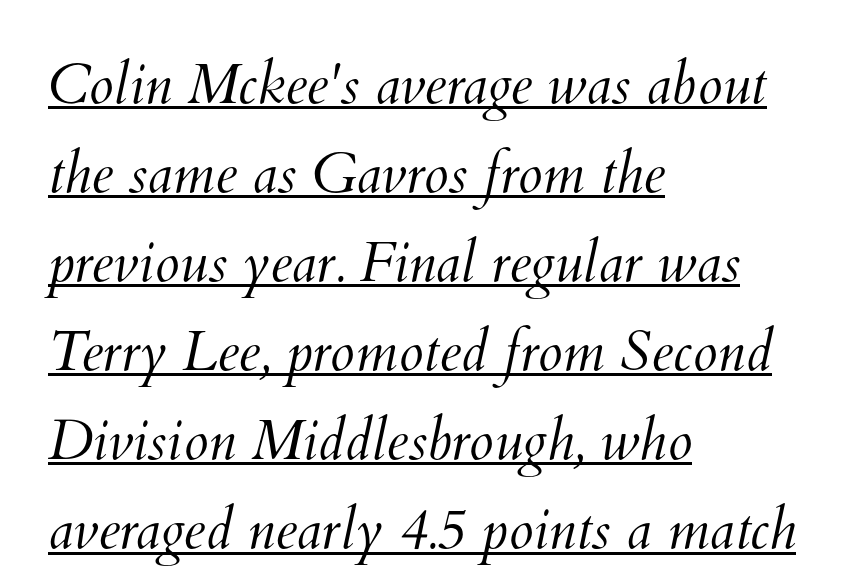
{"bold": "no", "weight": "light", "width": "normal", "stroke_contrast": "medium", "x_height": "small", "monospaced": "no", "underline": "yes", "align": "left", "line_spacing": "normal", "line_spacing_ratio": 1.59, "letter_spacing": "normal", "letter_spacing_em": 0.0, "glyph_px": 56}
